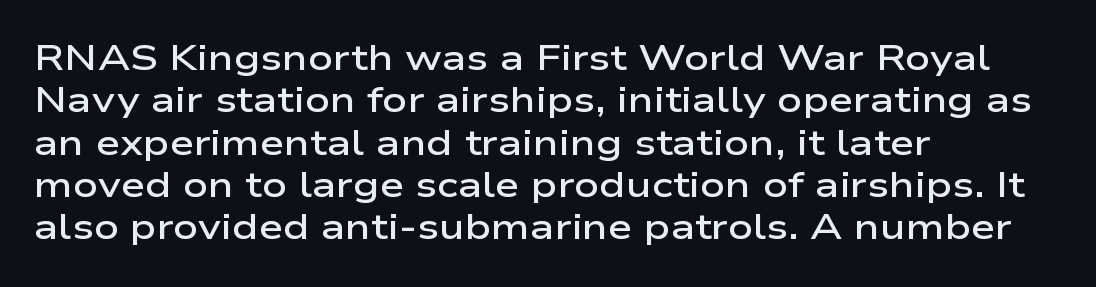
Q: Is the text bold? A: Semi-bold.
Q: Is the text italic (slanted)? A: No, it is upright.
Q: Is the typeface a serif or a sans-serif typeface? A: Sans-serif.
Q: Is the text underlined? A: No.
Q: How is the paragraph aligned? A: Left-aligned.
Q: Is the spacing between letters normal or unusually wide? A: Normal.
Q: Width (condensed, normal, or wide)? A: Wide.
Q: Stroke contrast? A: Low.
Q: x-height? A: Medium.
Q: Monospaced? A: No.
